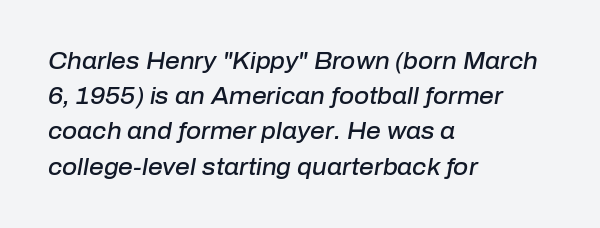
{"italic": "yes", "lean": "right", "slant_degrees": 10, "bold": "semi", "underline": "no", "align": "left", "line_spacing": "normal", "line_spacing_ratio": 1.53, "letter_spacing": "normal", "letter_spacing_em": 0.0, "glyph_px": 23}
